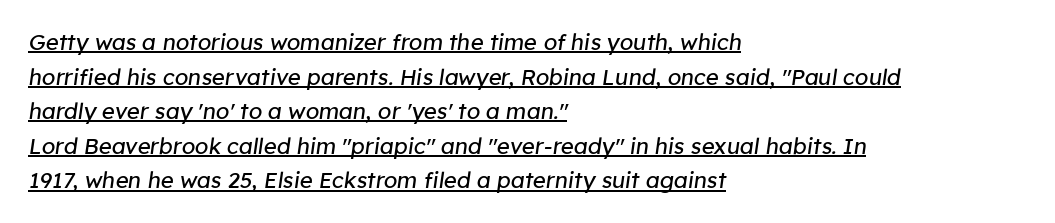
{"italic": "yes", "lean": "right", "slant_degrees": 8, "bold": "no", "underline": "yes", "align": "left", "line_spacing": "normal", "line_spacing_ratio": 1.57, "letter_spacing": "normal", "letter_spacing_em": 0.0, "glyph_px": 22}
